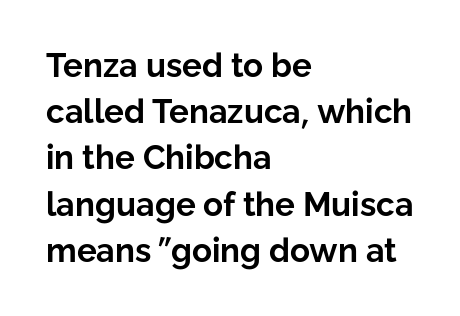
{"serif": "no", "italic": "no", "bold": "yes", "weight": "bold", "width": "normal", "stroke_contrast": "low", "x_height": "medium", "monospaced": "no", "underline": "no", "align": "left", "line_spacing": "normal", "line_spacing_ratio": 1.4, "letter_spacing": "normal", "letter_spacing_em": 0.0, "glyph_px": 33}
